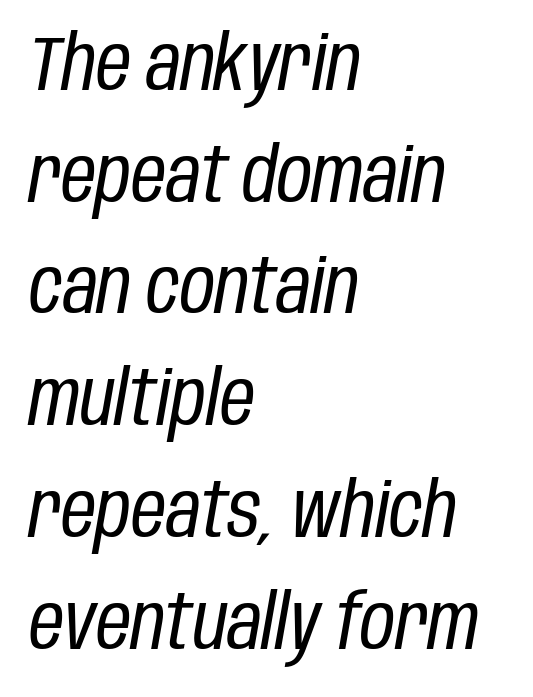
The image shows 76 px regular-weight, condensed type, italic (leaning right); set left-aligned, normal line spacing (1.47x), normal letter spacing, not underlined; low stroke contrast and a large x-height.
